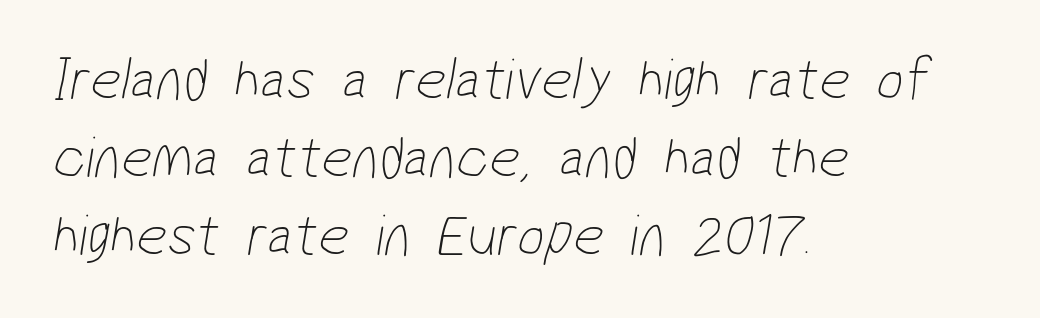
Q: Is the text bold? A: No.
Q: Is the typeface a serif or a sans-serif typeface? A: Sans-serif.
Q: Is the text underlined? A: No.
Q: How is the paragraph aligned? A: Left-aligned.
Q: Is the spacing between letters normal or unusually wide? A: Normal.
Q: Is the spacing between lines tight, normal or loose? A: Normal.
Q: Width (condensed, normal, or wide)? A: Condensed.
Q: Stroke contrast? A: Low.
Q: x-height? A: Medium.
Q: Monospaced? A: No.
